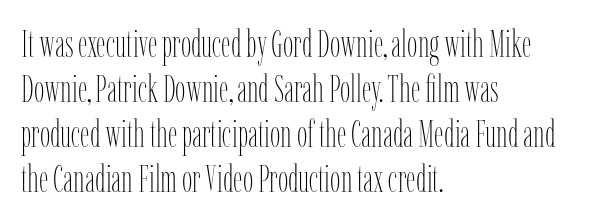
The image shows 37 px thin, condensed type, upright; set left-aligned, line spacing 1.22x, normal letter spacing, not underlined; low stroke contrast and a medium x-height.
